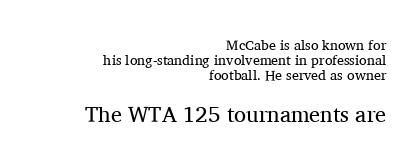
Summary of weight: not heavy and not bold. Bigger letters appear in the bottom chunk; the top chunk is reduced. Spacing between characters is what you'd get straight out of the box. The lines are packed closely together with very little leading.
